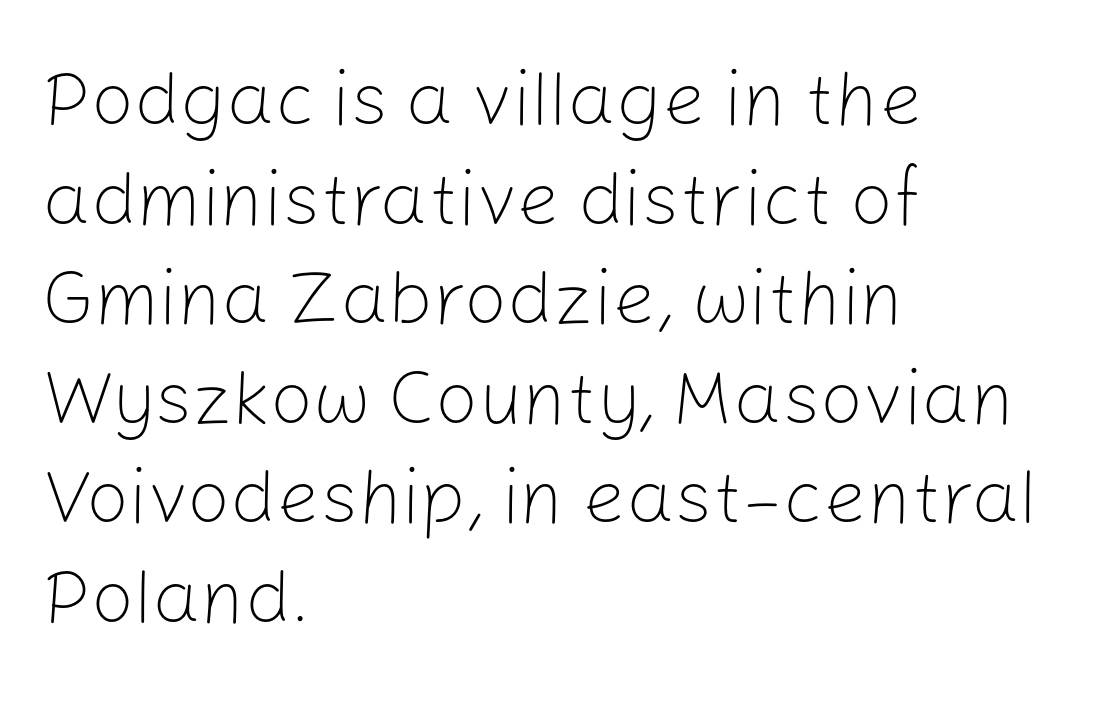
The image shows 76 px light sans-serif type, upright; set left-aligned, normal line spacing (1.31x), normal letter spacing, not underlined; low stroke contrast and a medium x-height.
